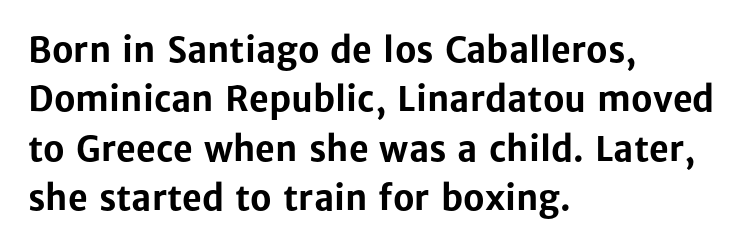
Q: Is the text bold? A: Yes.
Q: Is the text italic (slanted)? A: No, it is upright.
Q: Is the typeface a serif or a sans-serif typeface? A: Sans-serif.
Q: Is the text underlined? A: No.
Q: How is the paragraph aligned? A: Left-aligned.
Q: Is the spacing between letters normal or unusually wide? A: Normal.
Q: Is the spacing between lines tight, normal or loose? A: Normal.
Q: Width (condensed, normal, or wide)? A: Normal.
Q: Stroke contrast? A: Low.
Q: x-height? A: Medium.
Q: Monospaced? A: No.
